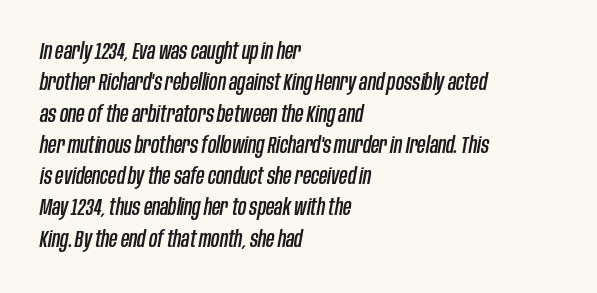
{"italic": "yes", "lean": "right", "slant_degrees": 10, "underline": "no", "align": "left", "line_spacing": "normal", "line_spacing_ratio": 1.36, "letter_spacing": "normal", "letter_spacing_em": 0.0, "glyph_px": 23}
